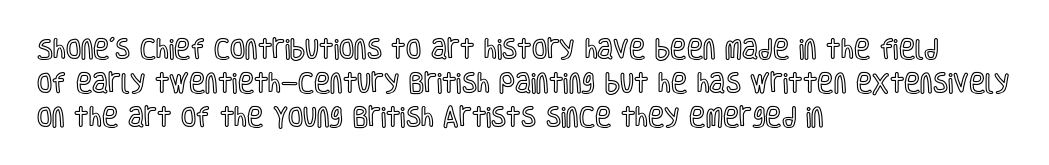
The image shows 22 px text type, upright; set left-aligned, normal line spacing (1.54x), normal letter spacing, not underlined.
